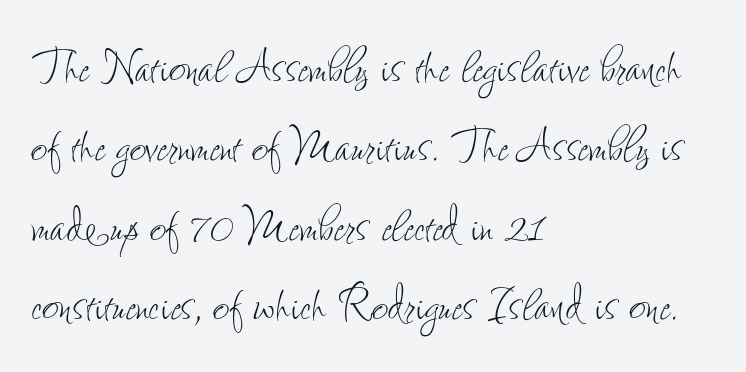
Note the varied advance widths — an 'i' is clearly narrower than an 'm'. Tracking value appears to be zero — textbook default spacing. Interline gaps are of average width in this sample. Has an underline been added? It has not.
